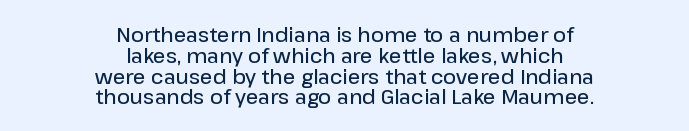
Q: Is the text bold? A: Semi-bold.
Q: Is the text italic (slanted)? A: No, it is upright.
Q: Is the text underlined? A: No.
Q: How is the paragraph aligned? A: Centered.
Q: Is the spacing between letters normal or unusually wide? A: Normal.
Q: Is the spacing between lines tight, normal or loose? A: Tight.
